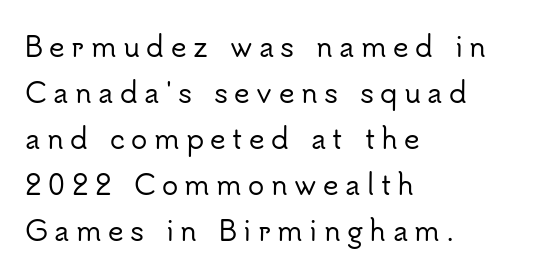
What's the leading like? Ordinary, nothing unusual. Unmarked baselines from the first word to the last. Line beginnings align vertically; line endings do not. In terms of posture, this sample is upright. Someone cranked the tracking dial way up on this one.
